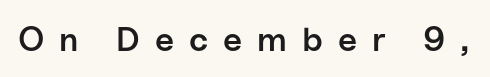
The space directly below the letters is spotless. Look at the bottom of the vertical strokes: they stop flat, with no serifs. Heft: intermediate — a semibold. Observe the wide spacing: letters keep a clear distance from each other. The typography opts for an upright posture over an oblique one. Is this a fixed-width face? No — the glyphs have proportional, varying widths.
